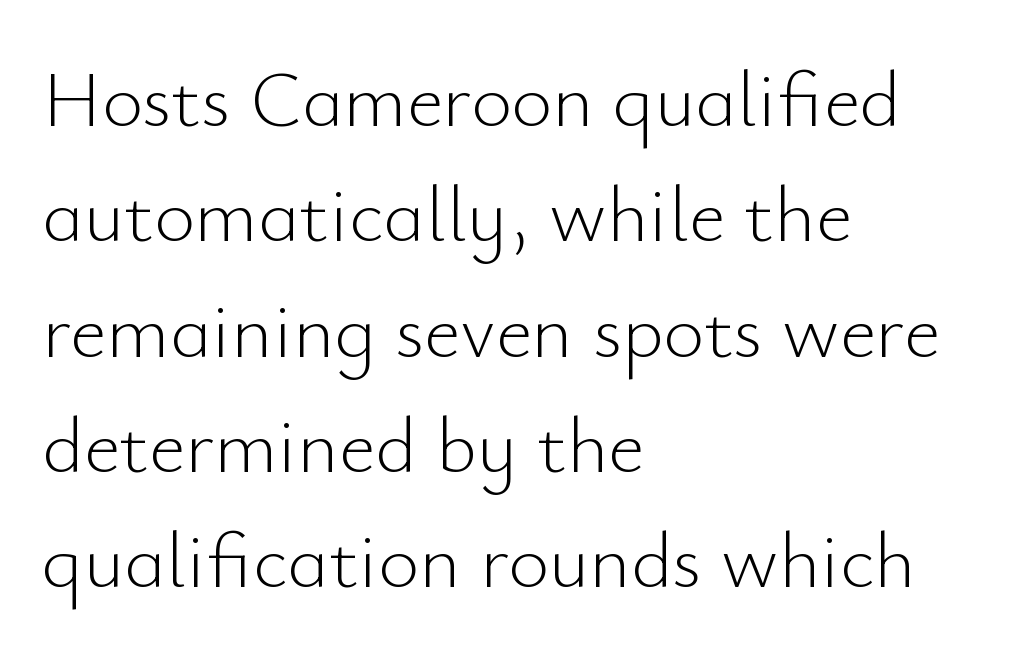
Q: Is the text bold? A: No.
Q: Is the text italic (slanted)? A: No, it is upright.
Q: Is the typeface a serif or a sans-serif typeface? A: Sans-serif.
Q: Is the text underlined? A: No.
Q: How is the paragraph aligned? A: Left-aligned.
Q: Is the spacing between letters normal or unusually wide? A: Normal.
Q: Is the spacing between lines tight, normal or loose? A: Normal.
Q: Width (condensed, normal, or wide)? A: Normal.
Q: Stroke contrast? A: Low.
Q: x-height? A: Small.
Q: Monospaced? A: No.
